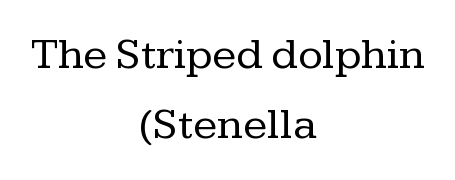
The image shows 45 px regular-weight serif type, upright; set centered, normal line spacing (1.56x), normal letter spacing, not underlined; low stroke contrast and a medium x-height.
